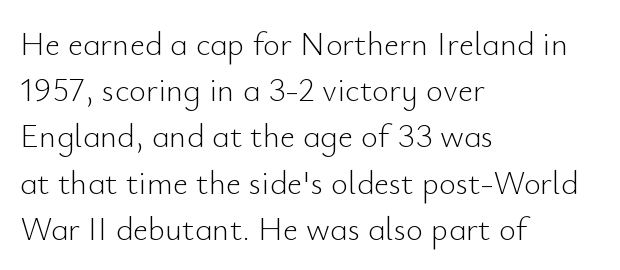
The image shows 33 px light sans-serif type, upright; set left-aligned, normal line spacing (1.4x), normal letter spacing, not underlined; low stroke contrast and a small x-height.
